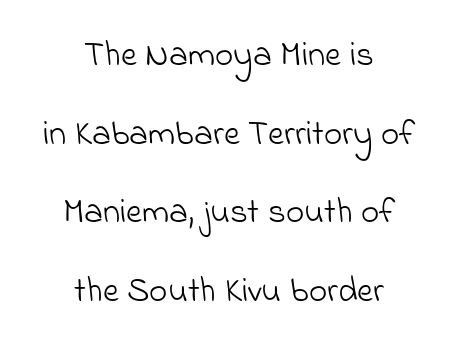
The designer dialed line spacing up above the default. The passage shown is typed in a proportional face where columns would drift. Each word holds together tightly as a unit, with standard inter-letter gaps. The passage is arranged like a title page — every line centered. Beneath every word, the page is bare. Vertical stems look standard width or narrower in stroke.
